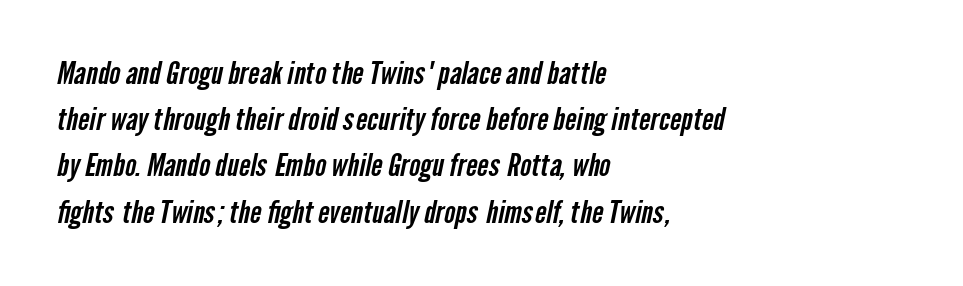
{"serif": "no", "width": "condensed", "stroke_contrast": "low", "x_height": "medium", "monospaced": "no", "underline": "no", "align": "left", "line_spacing": "normal", "line_spacing_ratio": 1.54, "letter_spacing": "normal", "letter_spacing_em": 0.0, "glyph_px": 30}
